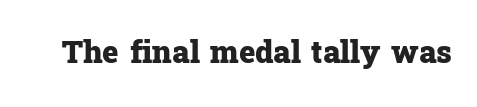
The zone under the glyphs is completely vacant. Is this a sans? No — the strokes have serifs. A dark, heavy texture on the line: the type is bold. Between one letter and the next there's only the usual sliver of space.
